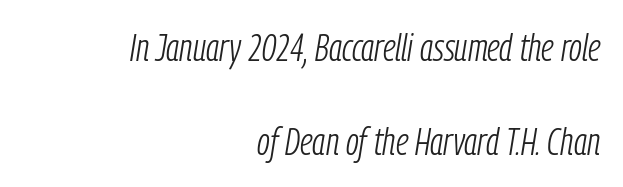
The image shows 39 px light, condensed type, italic (leaning right); set right-aligned, loose line spacing (2.4x), normal letter spacing, not underlined; low stroke contrast and a medium x-height.
